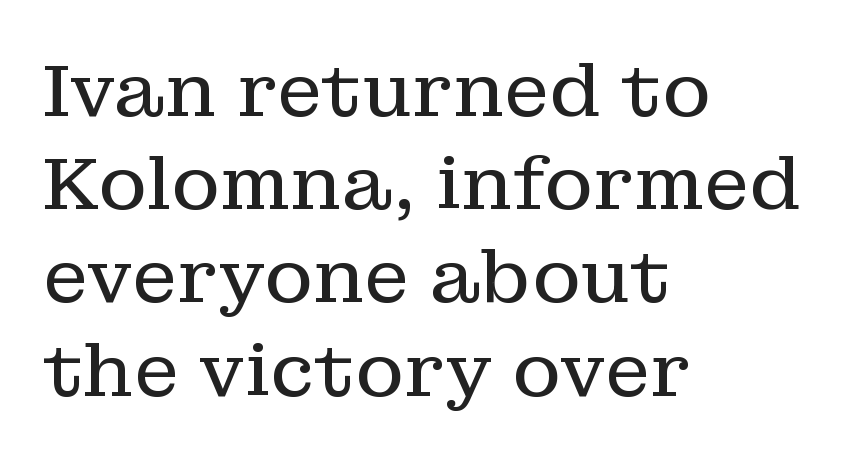
The ragged edge is on the right, which tells us the setting is flush left. Stroke thickness stays within the range of a standard reading face or lighter. Check under the words: just untouched page. Varying glyph widths throughout — classic text-font behaviour.
